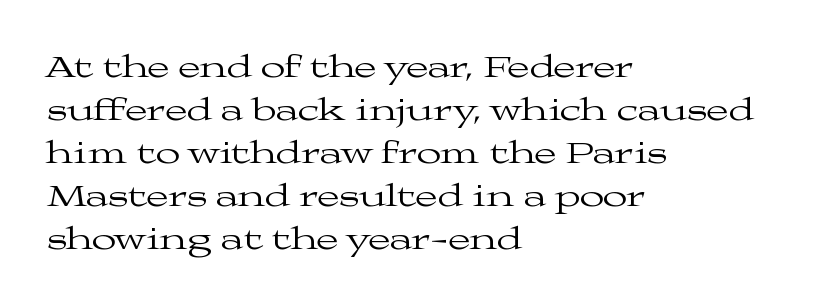
The baseline area is clear. The paragraph has a hard left edge and a soft right edge. Interline gaps are of average width in this sample. Unlike a clean sans, this face finishes its strokes with serifs. Italic: no, the glyphs are upright roman. The face used here is rendered with its standard letterfit.
